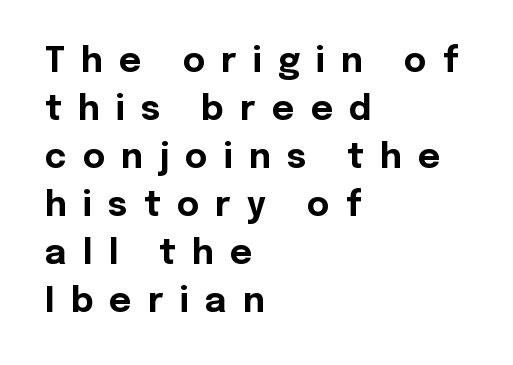
The characters display no serif detailing; their extremities are plain. Character widths vary here, with narrow letters taking less room than wide ones. The type is letterspaced generously, with wide tracking. The line-height multiplier appears to be the usual default. Rendered with straight, roman letterforms.
